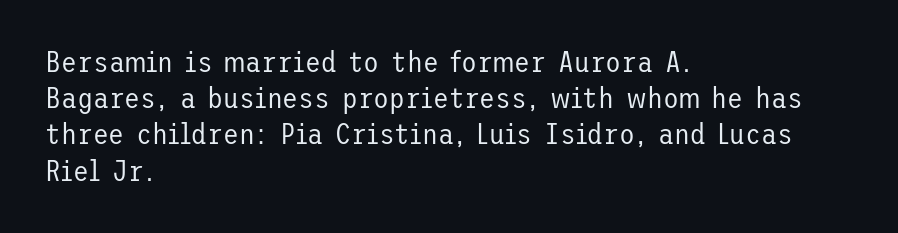
{"serif": "no", "italic": "no", "bold": "no", "weight": "regular", "width": "normal", "stroke_contrast": "low", "x_height": "medium", "underline": "no", "align": "left", "line_spacing": "normal", "line_spacing_ratio": 1.25, "letter_spacing": "normal", "letter_spacing_em": 0.0, "glyph_px": 29}
